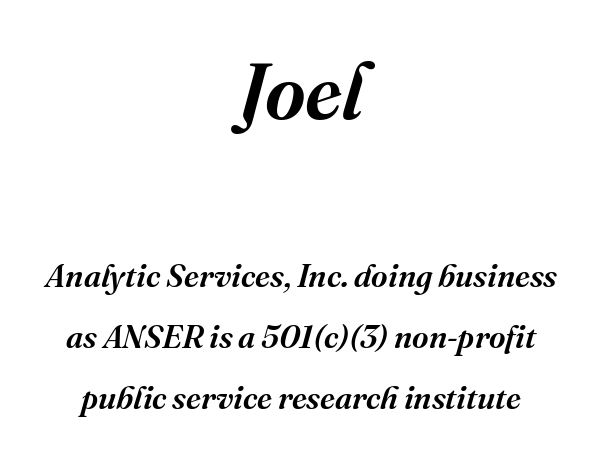
The image shows 79 px serif type, italic (leaning right); set centered, loose line spacing (1.91x), normal letter spacing, not underlined; the first (top) block is 2.47x larger; medium stroke contrast and a medium x-height.
